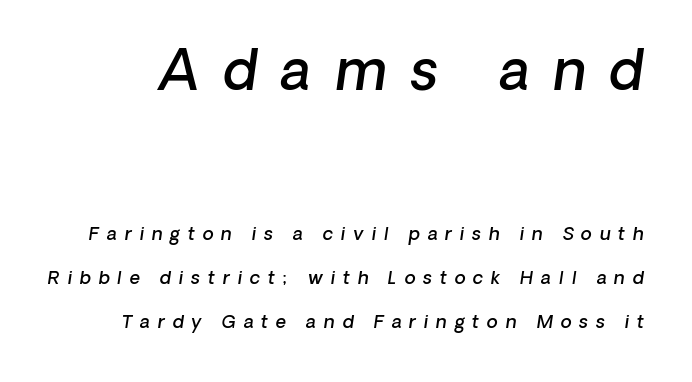
{"italic": "yes", "lean": "right", "slant_degrees": 8, "bold": "semi", "weight": "semibold", "width": "normal", "stroke_contrast": "low", "x_height": "medium", "monospaced": "no", "underline": "no", "line_spacing": "loose", "line_spacing_ratio": 2.44, "letter_spacing": "wide", "letter_spacing_em": 0.43, "larger_block": "first", "size_ratio": 3.06, "glyph_px": 55}
